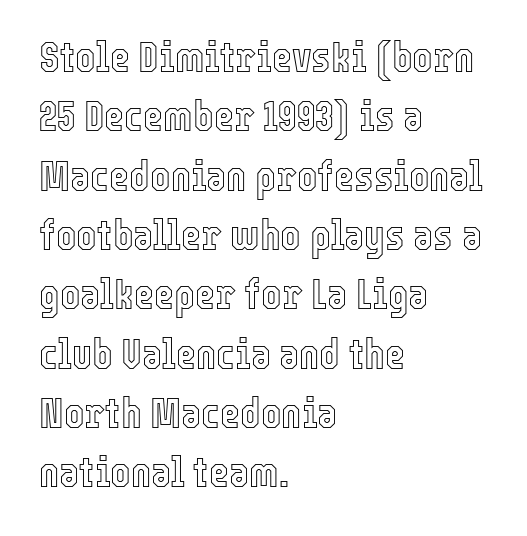
Q: Is the text italic (slanted)? A: No, it is upright.
Q: Is the text underlined? A: No.
Q: How is the paragraph aligned? A: Left-aligned.
Q: Is the spacing between letters normal or unusually wide? A: Normal.
Q: Is the spacing between lines tight, normal or loose? A: Normal.
Q: Width (condensed, normal, or wide)? A: Condensed.
Q: x-height? A: Medium.
Q: Monospaced? A: No.
